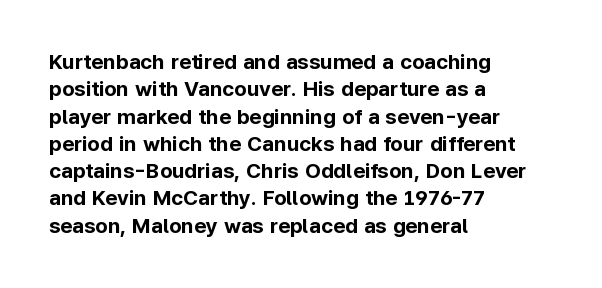
The image shows 21 px bold type, upright; set left-aligned, normal line spacing (1.3x), normal letter spacing, not underlined.
